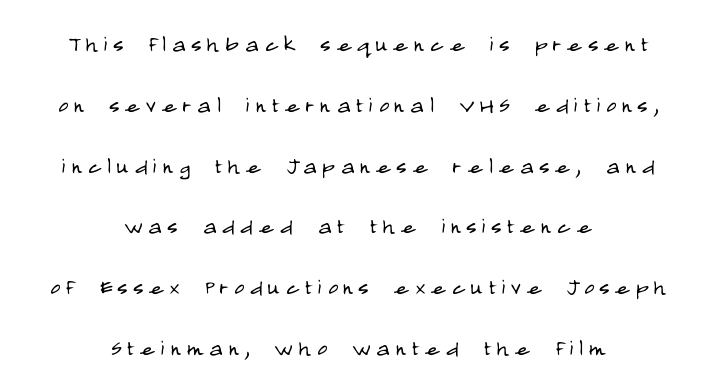
Q: Is the text bold? A: No.
Q: Is the text italic (slanted)? A: No, it is upright.
Q: Is the typeface a serif or a sans-serif typeface? A: Sans-serif.
Q: Is the text underlined? A: No.
Q: How is the paragraph aligned? A: Centered.
Q: Is the spacing between letters normal or unusually wide? A: Unusually wide.
Q: Is the spacing between lines tight, normal or loose? A: Loose.
Q: Width (condensed, normal, or wide)? A: Condensed.
Q: Stroke contrast? A: Low.
Q: x-height? A: Large.
Q: Monospaced? A: No.
